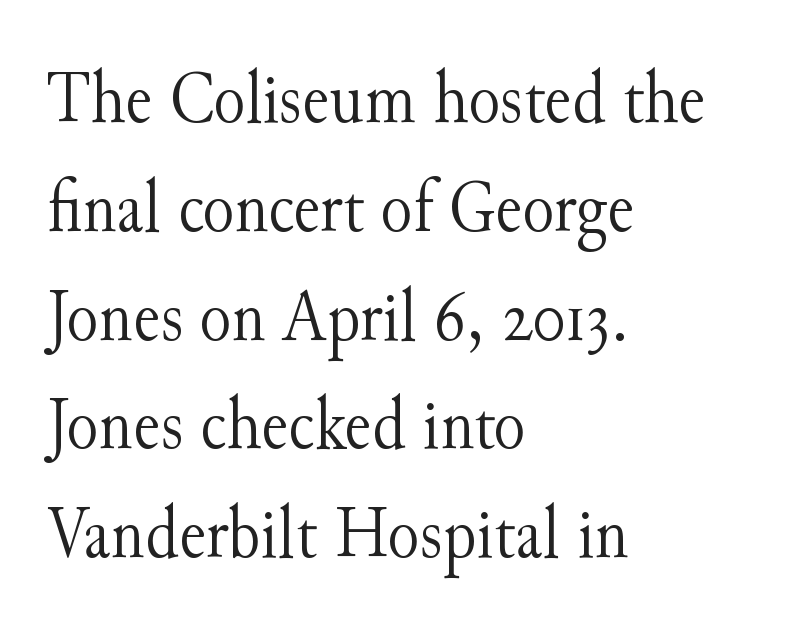
This sample uses a serif face. Heft: none added — not bold. The axis of the letterforms is exactly vertical. In terms of leading, this rendering sits right in the middle. Line starts are locked; line ends wander.
